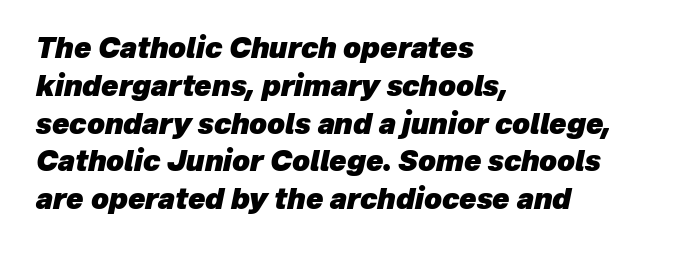
{"italic": "yes", "lean": "right", "slant_degrees": 12, "bold": "yes", "weight": "heavy", "width": "normal", "stroke_contrast": "low", "x_height": "medium", "monospaced": "no", "underline": "no", "align": "left", "line_spacing": "normal", "line_spacing_ratio": 1.35, "letter_spacing": "normal", "letter_spacing_em": 0.0, "glyph_px": 28}
